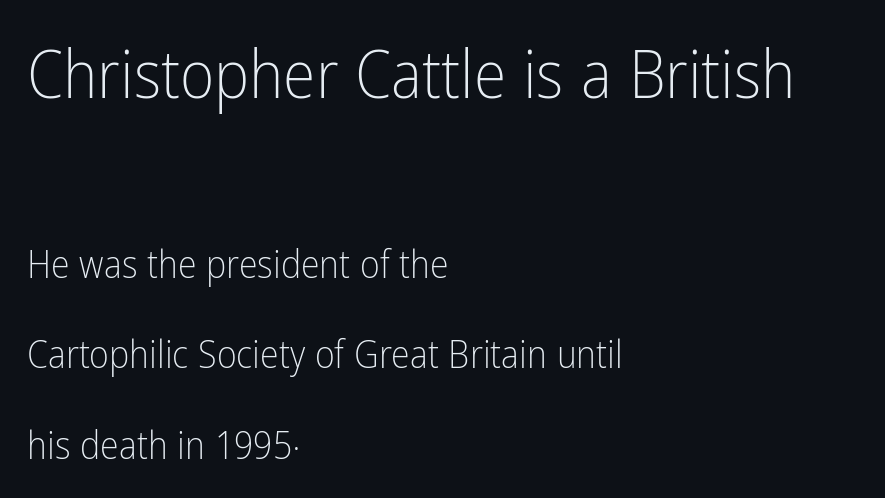
The image shows 66 px light, condensed sans-serif type, upright; set left-aligned, loose line spacing (2.38x), normal letter spacing, not underlined; the first (top) block is 1.74x larger; low stroke contrast and a medium x-height.
